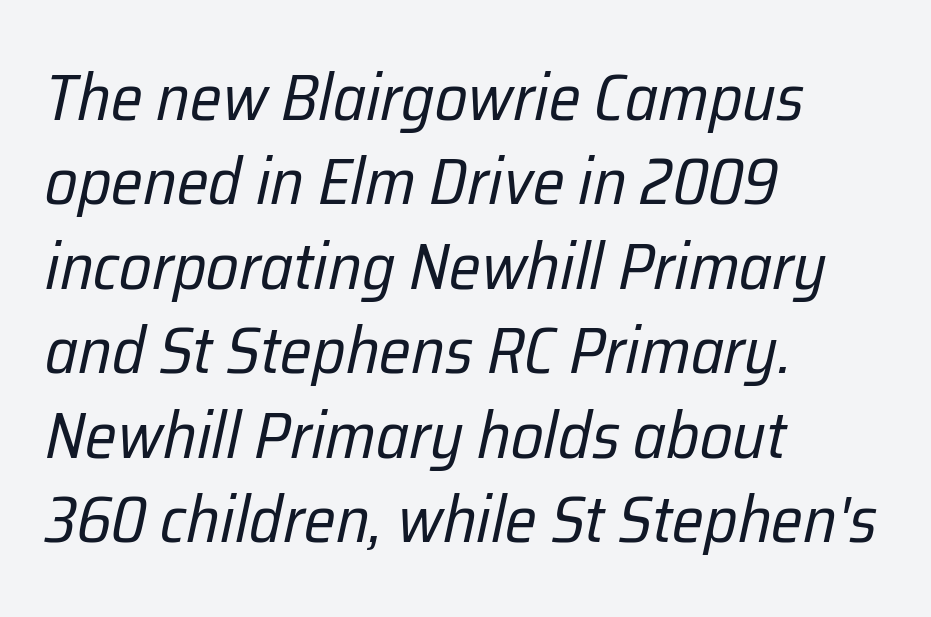
What stands out about the letter spacing? Nothing — it is the standard amount. These lines are set flush left with a ragged right edge. The glyphs look as if they've been sheared to an angle. This rendering features lettering with no underline. The font sits on the lighter half of the weight spectrum, regular included.
